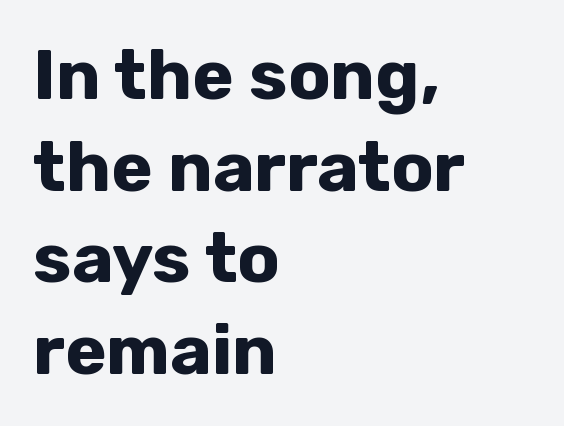
The type family on display is of the sans-serif kind. Its strokes are broad and dark, the hallmark of bold type. The passage shown stacks its lines at a standard gap. Tracking here is standard; glyphs follow each other at the usual distance. The words here are not underlined.
